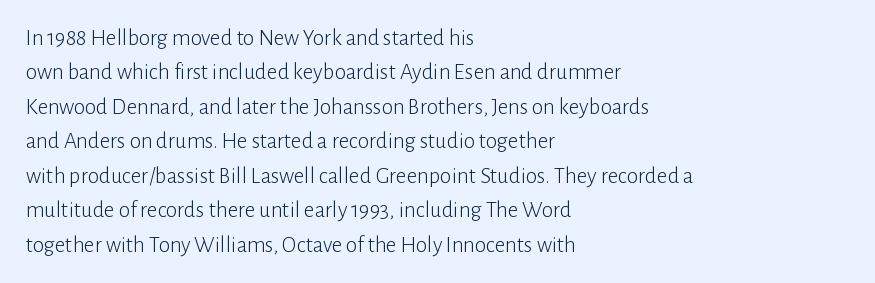
{"italic": "no", "bold": "no", "underline": "no", "align": "left", "line_spacing": "normal", "line_spacing_ratio": 1.5, "letter_spacing": "normal", "letter_spacing_em": 0.0, "glyph_px": 23}
